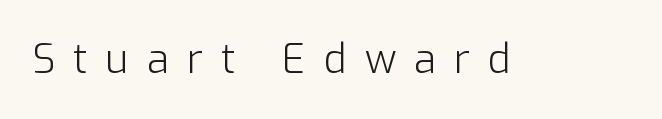
{"serif": "no", "italic": "no", "bold": "no", "weight": "light", "width": "normal", "stroke_contrast": "low", "x_height": "medium", "monospaced": "no", "underline": "no", "letter_spacing": "wide", "letter_spacing_em": 0.45, "glyph_px": 40}
